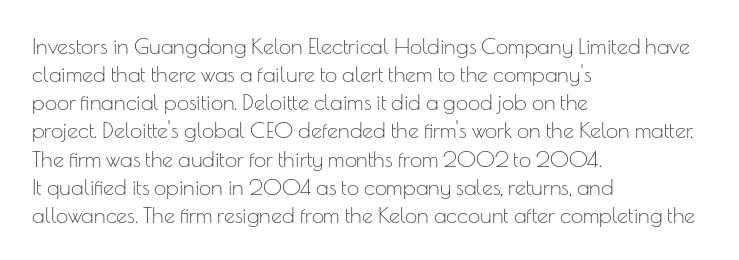
The image shows 22 px text type, upright; set left-aligned, normal line spacing (1.28x), normal letter spacing, not underlined.
